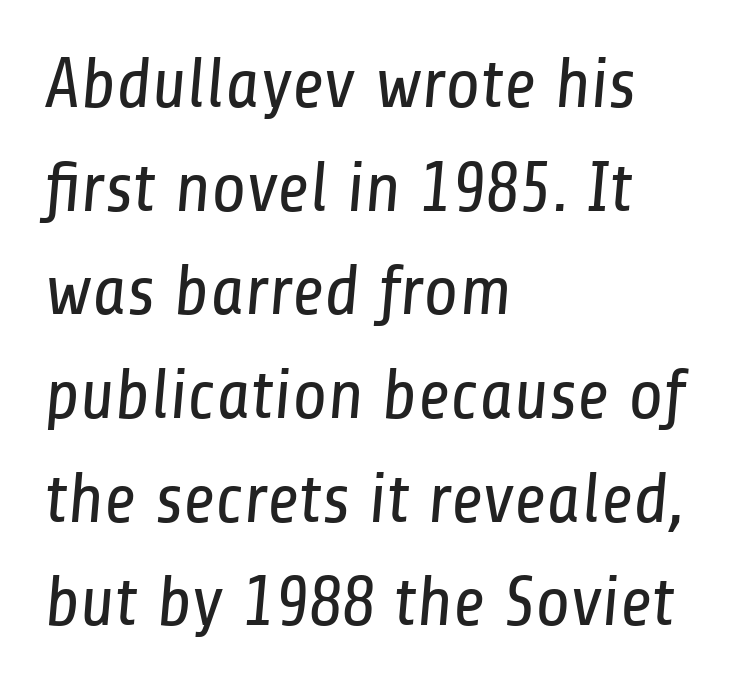
{"serif": "no", "bold": "no", "weight": "regular", "width": "condensed", "stroke_contrast": "low", "x_height": "medium", "monospaced": "no", "underline": "no", "align": "left", "line_spacing": "normal", "line_spacing_ratio": 1.46, "letter_spacing": "normal", "letter_spacing_em": 0.0, "glyph_px": 71}
